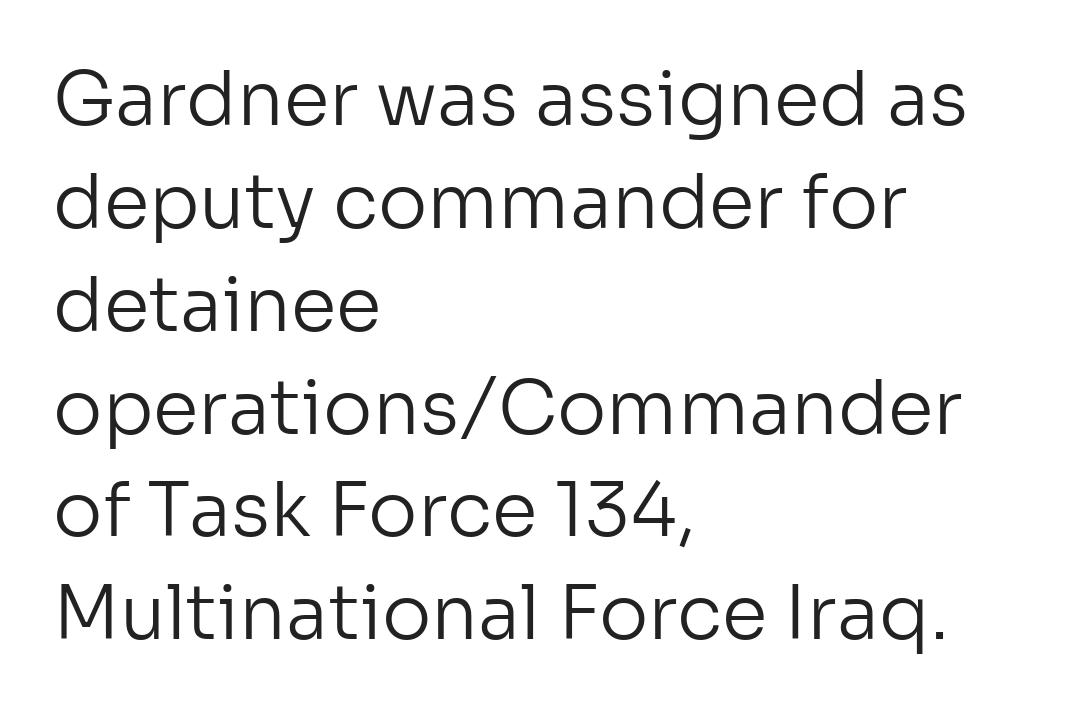
{"serif": "no", "italic": "no", "bold": "no", "weight": "regular", "width": "normal", "stroke_contrast": "low", "x_height": "medium", "monospaced": "no", "underline": "no", "align": "left", "line_spacing": "normal", "line_spacing_ratio": 1.39, "letter_spacing": "normal", "letter_spacing_em": 0.0, "glyph_px": 74}
